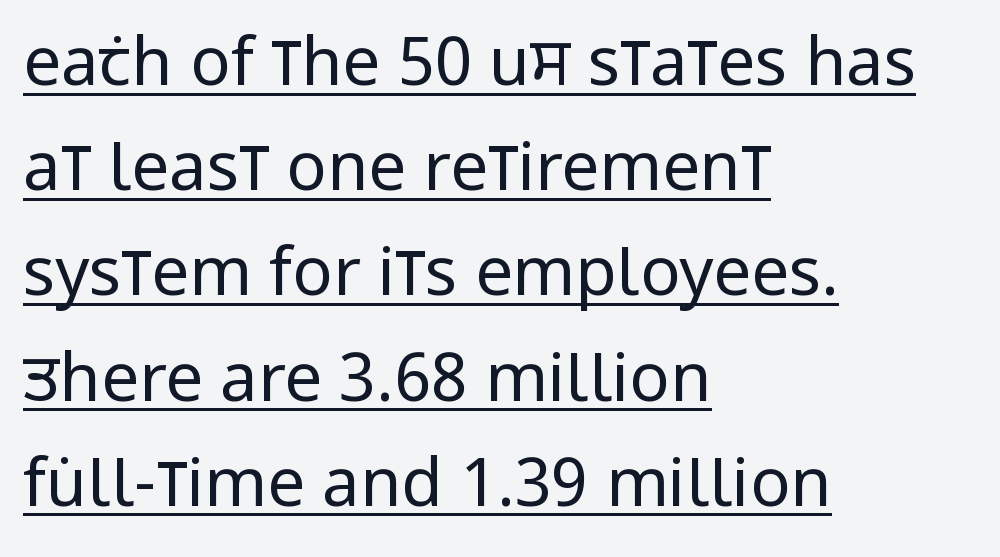
Standard letterfit; no display-style spreading of the glyphs. Summary of vertical rhythm: regular, with standard interline spacing. A typesetter would call this proportional, since set widths differ per character. Reading down the block, your eye returns to a fixed left position each line. Counters stay open thanks to moderate or lighter strokes. The passage shown is underscored from start to finish.
